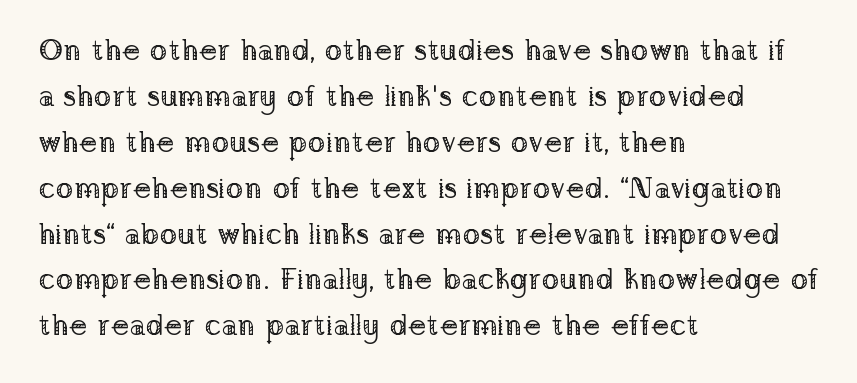
Q: Is the text bold? A: No.
Q: Is the text italic (slanted)? A: No, it is upright.
Q: Is the typeface a serif or a sans-serif typeface? A: Serif.
Q: Is the text underlined? A: No.
Q: How is the paragraph aligned? A: Left-aligned.
Q: Is the spacing between letters normal or unusually wide? A: Normal.
Q: Is the spacing between lines tight, normal or loose? A: Normal.
Q: Width (condensed, normal, or wide)? A: Normal.
Q: Stroke contrast? A: Low.
Q: x-height? A: Medium.
Q: Monospaced? A: No.
